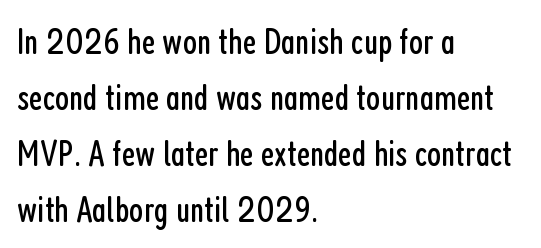
Beneath every word, the page is bare. Interline gaps are of average width in this sample. The face used here is proportionally spaced, like ordinary book or web type. A sans-serif font was chosen for this passage. The rendering keeps characters at their native spacing. The strokes carry an ordinary text weight at most.
